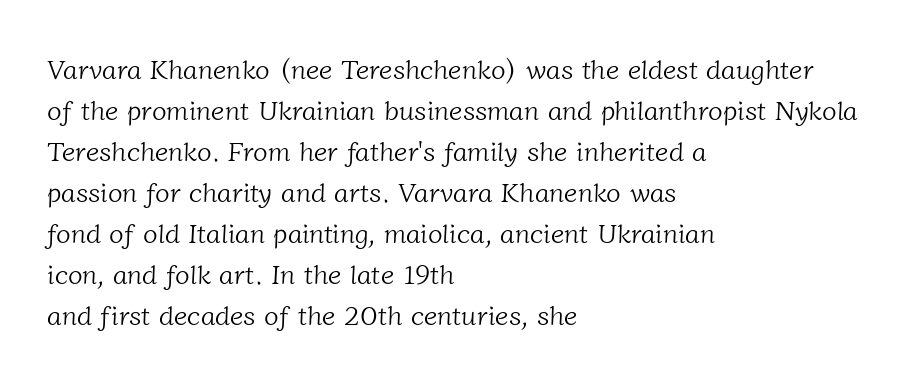
The image shows 27 px text type; set left-aligned, normal line spacing (1.52x), normal letter spacing, not underlined.
